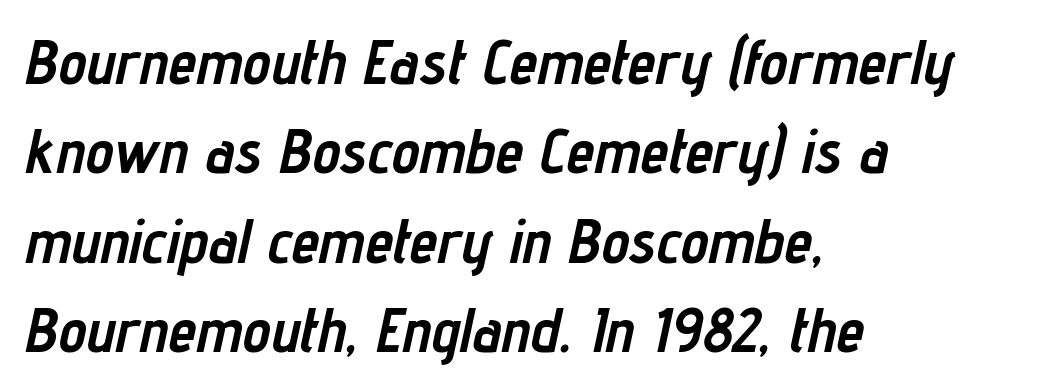
The zone under the glyphs is completely vacant. Every row of glyphs begins at an identical x-position on the left. The passage shown is typed in a proportional face where columns would drift. The space between consecutive lines is moderate. Does the lettering tilt? It does — this is italic.
